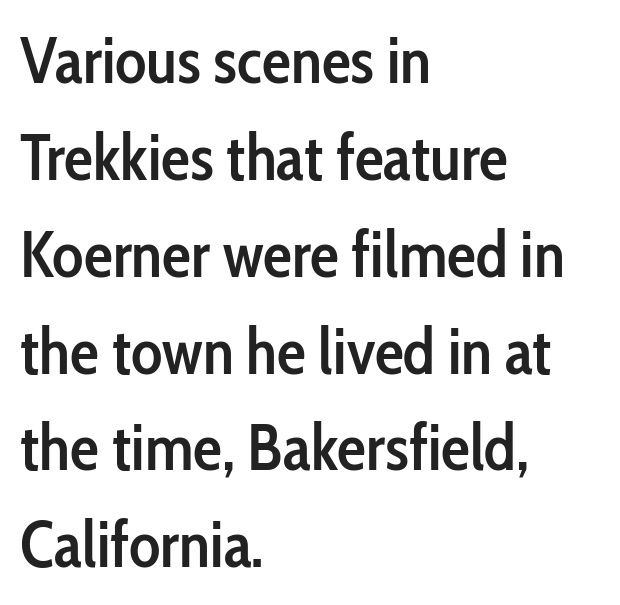
Q: Is the text bold? A: Semi-bold.
Q: Is the text italic (slanted)? A: No, it is upright.
Q: Is the typeface a serif or a sans-serif typeface? A: Sans-serif.
Q: Is the text underlined? A: No.
Q: How is the paragraph aligned? A: Left-aligned.
Q: Is the spacing between letters normal or unusually wide? A: Normal.
Q: Is the spacing between lines tight, normal or loose? A: Normal.
Q: Width (condensed, normal, or wide)? A: Condensed.
Q: Stroke contrast? A: Low.
Q: x-height? A: Medium.
Q: Monospaced? A: No.
